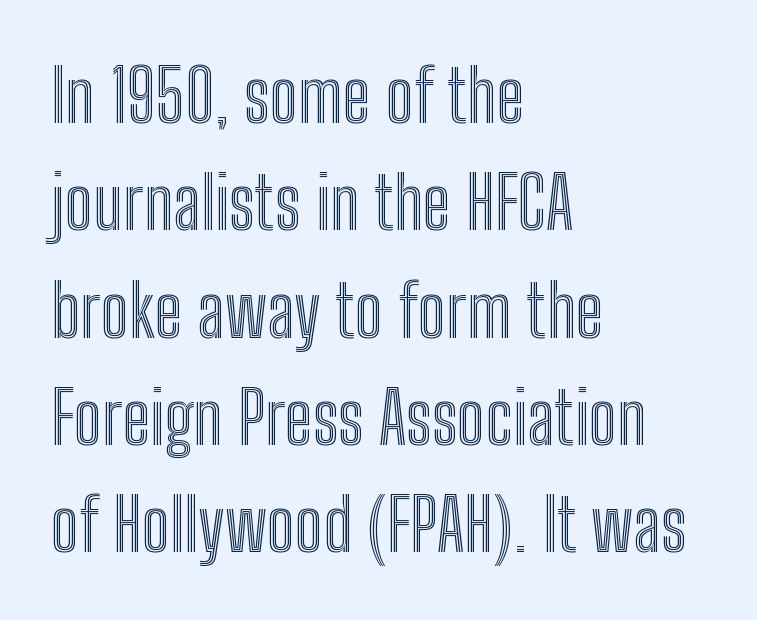
You could call the tracking neutral — neither tight nor loose. Compared with a centered layout, this one pins lines to the left instead. One glance says typical: line gaps are just what's usual. Vertical strokes here are truly vertical. These lines are rendered in a variable-pitch font.
